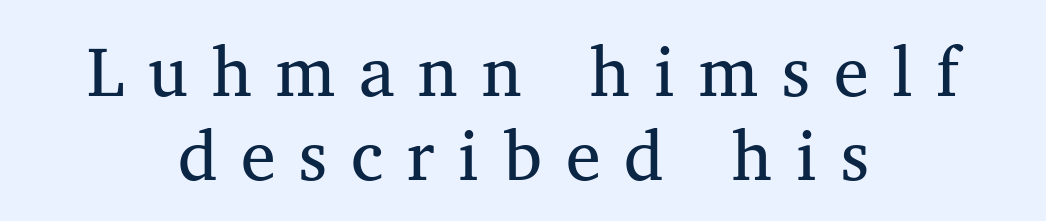
The image shows 70 px regular-weight serif type; set centered, line spacing 1.2x, unusually wide letter spacing (+0.34 em), not underlined; medium stroke contrast and a medium x-height.
